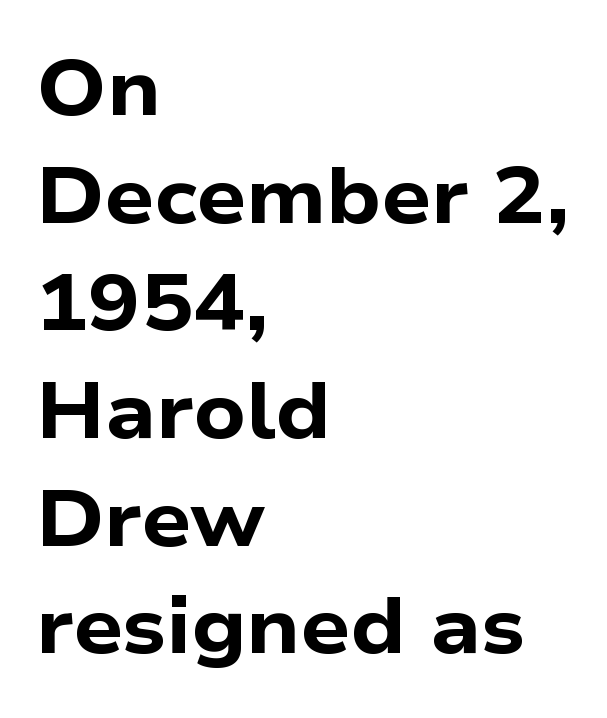
Compared with typical paragraphs, the rows here are spaced about the same. Words appear dense and cohesive because spacing is normal. Note the varied advance widths — an 'i' is clearly narrower than an 'm'. Visually the block forms a straight wall on the left and a jagged coastline on the right. I'd describe the lettering as bold — thick and assertive. Underlining? Definitely not there.
